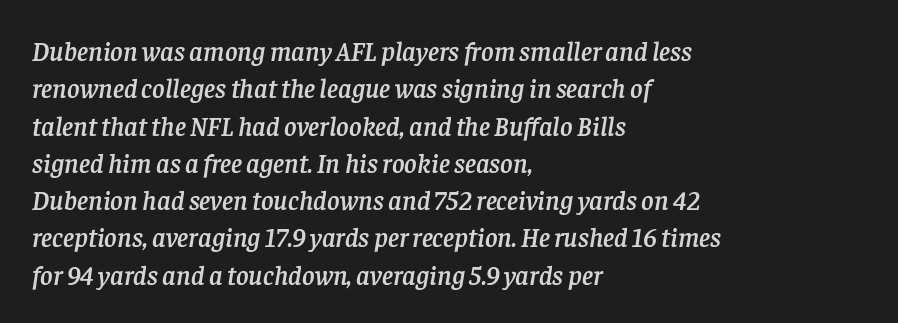
{"italic": "yes", "lean": "right", "slant_degrees": 8, "underline": "no", "align": "left", "line_spacing": "normal", "line_spacing_ratio": 1.38, "letter_spacing": "normal", "letter_spacing_em": 0.0, "glyph_px": 27}
